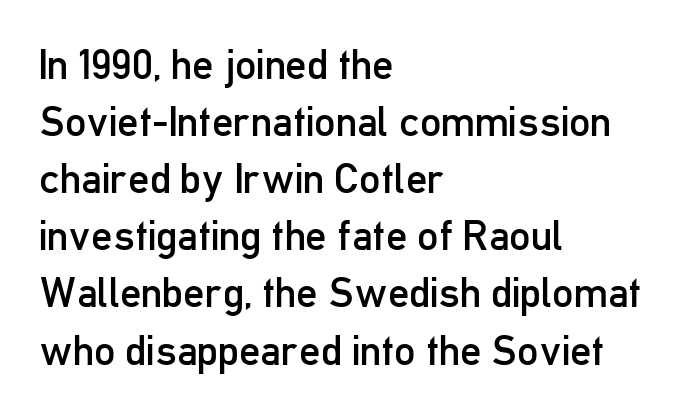
The image shows 42 px regular-weight, condensed sans-serif type, upright; set left-aligned, normal line spacing (1.36x), normal letter spacing, not underlined; low stroke contrast and a medium x-height.
